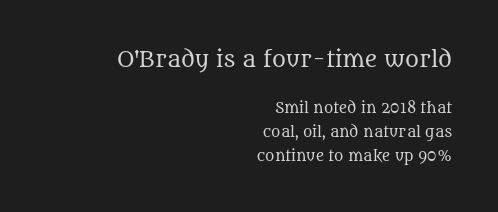
{"italic": "no", "bold": "no", "underline": "no", "align": "right", "line_spacing_ratio": 1.71, "letter_spacing": "normal", "letter_spacing_em": 0.0, "larger_block": "first", "size_ratio": 1.5, "glyph_px": 21}
